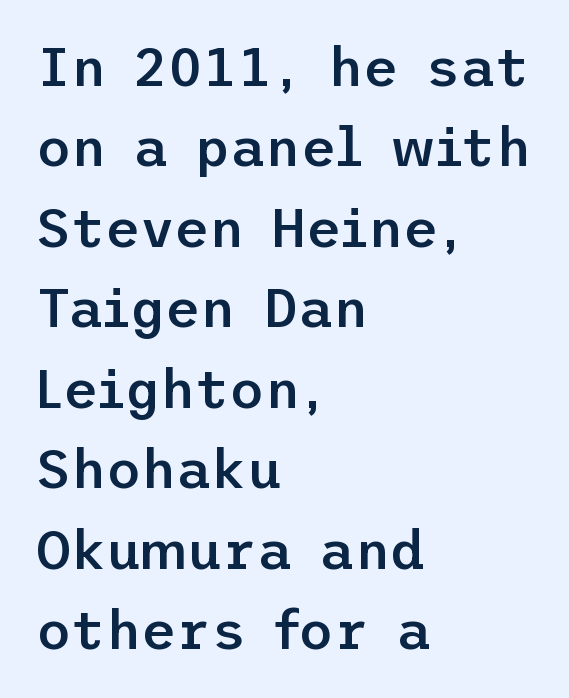
Q: Is the text bold? A: Semi-bold.
Q: Is the text italic (slanted)? A: No, it is upright.
Q: Is the typeface a serif or a sans-serif typeface? A: Sans-serif.
Q: Is the text underlined? A: No.
Q: How is the paragraph aligned? A: Left-aligned.
Q: Is the spacing between letters normal or unusually wide? A: Normal.
Q: Is the spacing between lines tight, normal or loose? A: Normal.
Q: Width (condensed, normal, or wide)? A: Normal.
Q: Stroke contrast? A: Low.
Q: x-height? A: Medium.
